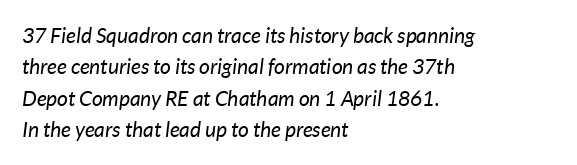
Q: Is the text bold? A: No.
Q: Is the text italic (slanted)? A: Yes, it leans right by about 7 degrees.
Q: Is the text underlined? A: No.
Q: How is the paragraph aligned? A: Left-aligned.
Q: Is the spacing between letters normal or unusually wide? A: Normal.
Q: Is the spacing between lines tight, normal or loose? A: Normal.
